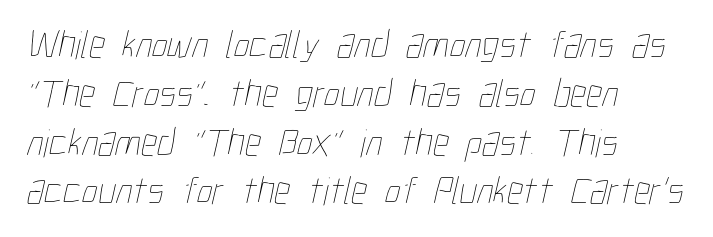
The image shows 40 px thin, condensed type; set left-aligned, line spacing 1.22x, normal letter spacing, not underlined; low stroke contrast and a medium x-height.
